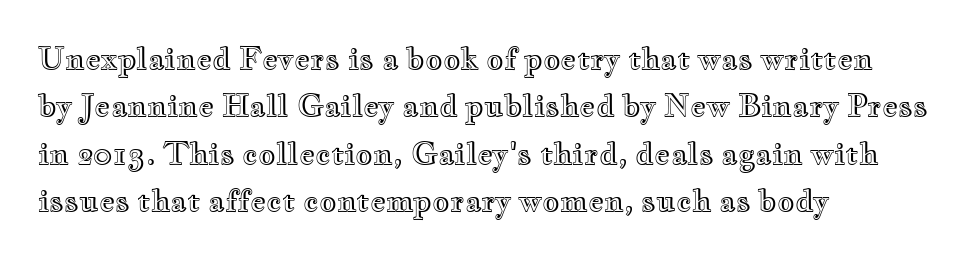
Q: Is the text italic (slanted)? A: No, it is upright.
Q: Is the text underlined? A: No.
Q: How is the paragraph aligned? A: Left-aligned.
Q: Is the spacing between letters normal or unusually wide? A: Normal.
Q: Is the spacing between lines tight, normal or loose? A: Normal.
Q: Width (condensed, normal, or wide)? A: Wide.
Q: x-height? A: Small.
Q: Monospaced? A: No.
